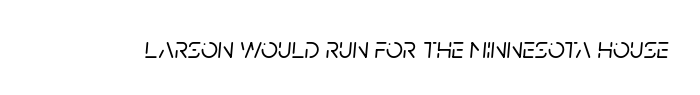
{"italic": "yes", "lean": "right", "slant_degrees": 5, "width": "normal", "stroke_contrast": "low", "x_height": "large", "monospaced": "no", "underline": "no", "letter_spacing": "normal", "letter_spacing_em": 0.0, "glyph_px": 30}
